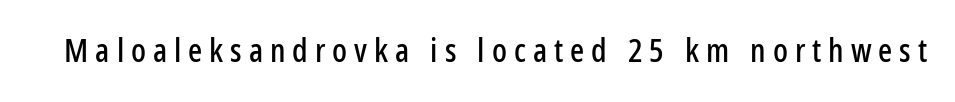
The image shows 33 px condensed sans-serif type, upright; set unusually wide letter spacing (+0.21 em), not underlined; low stroke contrast and a medium x-height.
